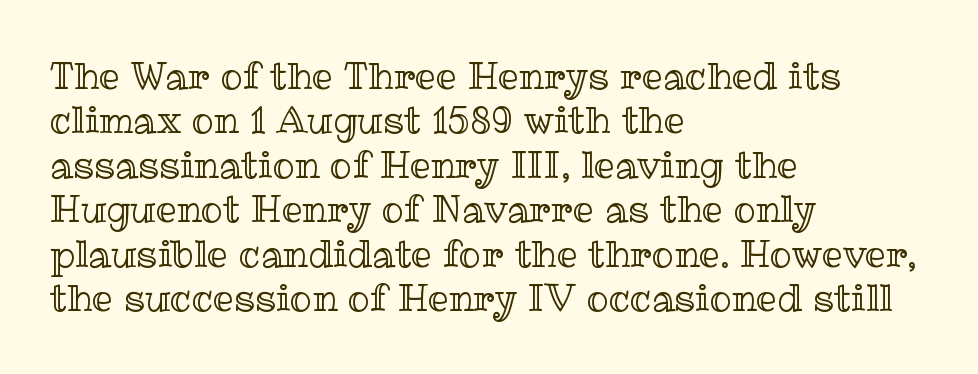
{"italic": "no", "width": "normal", "x_height": "medium", "monospaced": "no", "underline": "no", "align": "left", "line_spacing_ratio": 1.2, "letter_spacing": "normal", "letter_spacing_em": 0.0, "glyph_px": 37}
